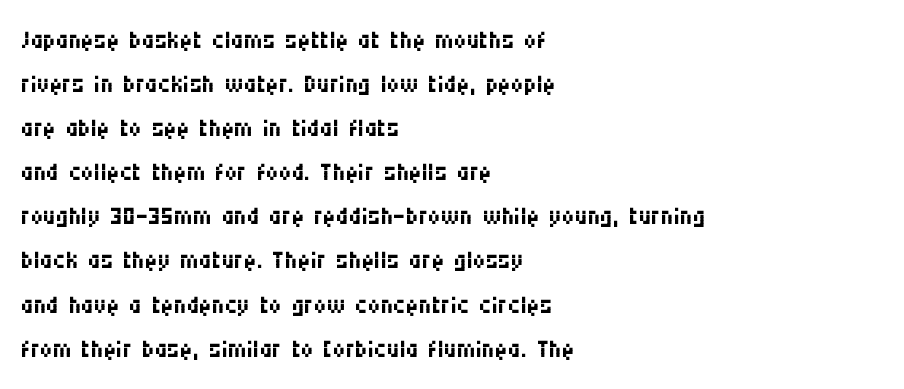
Q: Is the text bold? A: No.
Q: Is the text italic (slanted)? A: No, it is upright.
Q: Is the typeface a serif or a sans-serif typeface? A: Sans-serif.
Q: Is the text underlined? A: No.
Q: How is the paragraph aligned? A: Left-aligned.
Q: Is the spacing between letters normal or unusually wide? A: Normal.
Q: Is the spacing between lines tight, normal or loose? A: Normal.
Q: Width (condensed, normal, or wide)? A: Condensed.
Q: Stroke contrast? A: Medium.
Q: x-height? A: Large.
Q: Monospaced? A: No.
